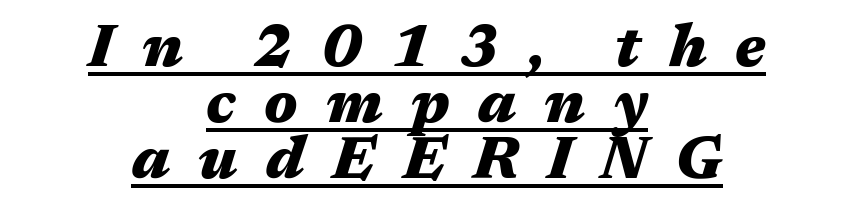
Q: Is the text bold? A: Yes.
Q: Is the text italic (slanted)? A: Yes, it leans right by about 17 degrees.
Q: Is the text underlined? A: Yes.
Q: How is the paragraph aligned? A: Centered.
Q: Is the spacing between letters normal or unusually wide? A: Unusually wide.
Q: Is the spacing between lines tight, normal or loose? A: Tight.
Q: Width (condensed, normal, or wide)? A: Wide.
Q: Stroke contrast? A: Medium.
Q: x-height? A: Medium.
Q: Monospaced? A: No.
